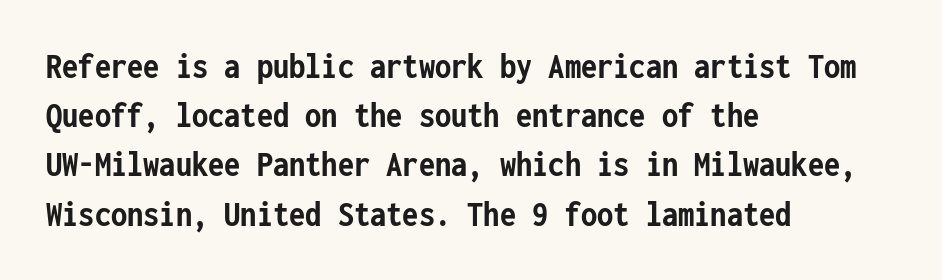
{"serif": "no", "italic": "no", "bold": "yes", "weight": "semibold", "width": "condensed", "stroke_contrast": "low", "x_height": "medium", "monospaced": "yes", "underline": "no", "align": "left", "line_spacing": "normal", "line_spacing_ratio": 1.33, "letter_spacing": "normal", "letter_spacing_em": 0.0, "glyph_px": 37}
